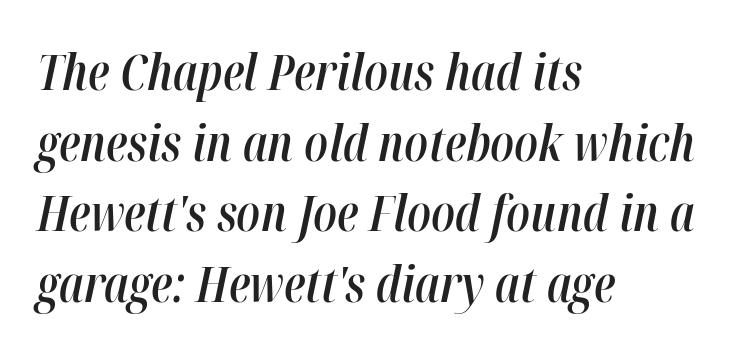
{"italic": "yes", "lean": "right", "slant_degrees": 12, "bold": "semi", "weight": "semibold", "width": "condensed", "stroke_contrast": "high", "x_height": "medium", "monospaced": "no", "underline": "no", "align": "left", "line_spacing": "normal", "line_spacing_ratio": 1.44, "letter_spacing": "normal", "letter_spacing_em": 0.0, "glyph_px": 49}
